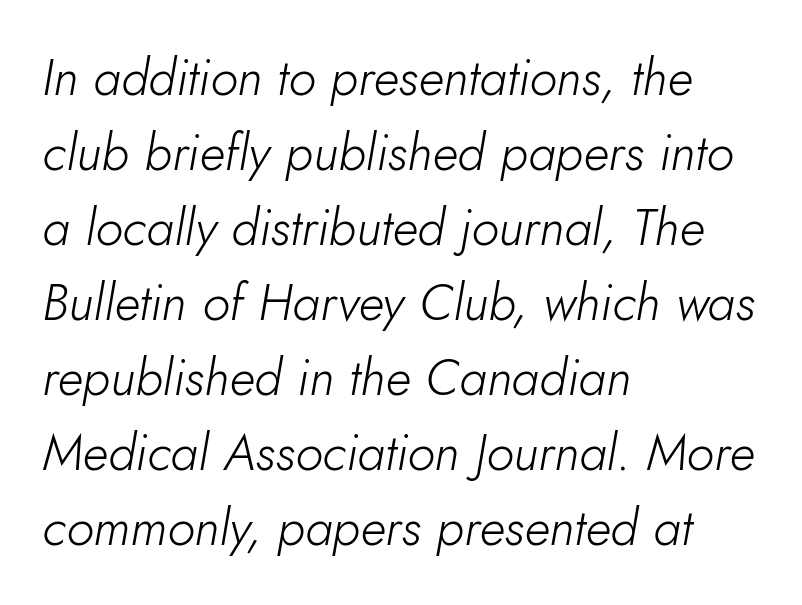
The image shows 51 px light type, italic (leaning right); set left-aligned, normal line spacing (1.47x), normal letter spacing, not underlined; low stroke contrast and a small x-height.
